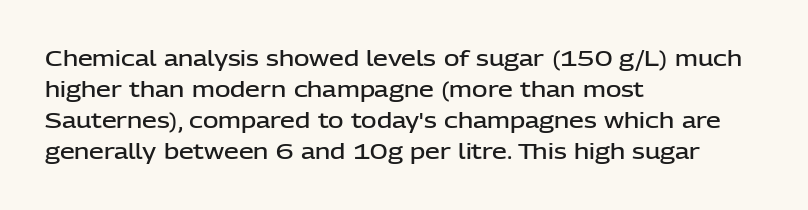
Q: Is the text bold? A: Semi-bold.
Q: Is the text italic (slanted)? A: No, it is upright.
Q: Is the text underlined? A: No.
Q: How is the paragraph aligned? A: Left-aligned.
Q: Is the spacing between letters normal or unusually wide? A: Normal.
Q: Is the spacing between lines tight, normal or loose? A: Normal.
